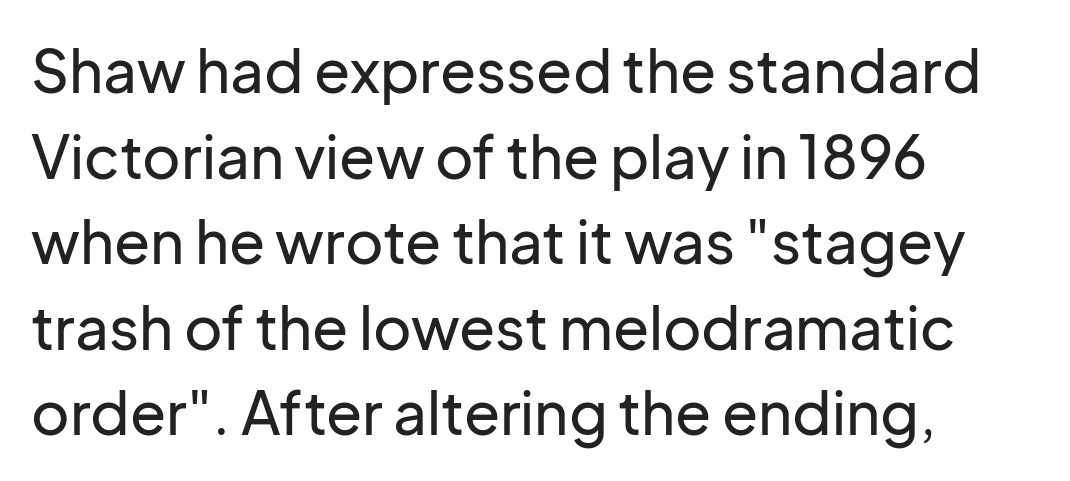
Q: Is the text italic (slanted)? A: No, it is upright.
Q: Is the typeface a serif or a sans-serif typeface? A: Sans-serif.
Q: Is the text underlined? A: No.
Q: How is the paragraph aligned? A: Left-aligned.
Q: Is the spacing between letters normal or unusually wide? A: Normal.
Q: Is the spacing between lines tight, normal or loose? A: Normal.
Q: Width (condensed, normal, or wide)? A: Normal.
Q: Stroke contrast? A: Low.
Q: x-height? A: Medium.
Q: Monospaced? A: No.
